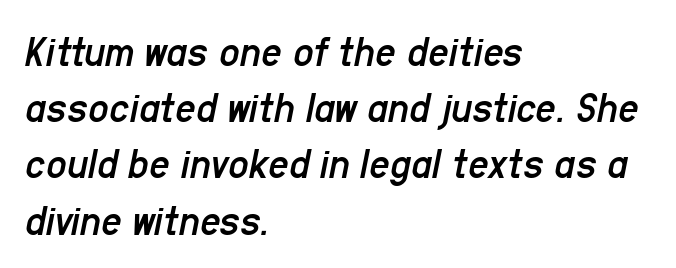
One-word summary of the alignment: left. Would a proofreader flag this as italicized? Yes. Default kerning and tracking; the words read as compact shapes. The area under the type is left untouched. Does the leading feel generous? No, just average.
